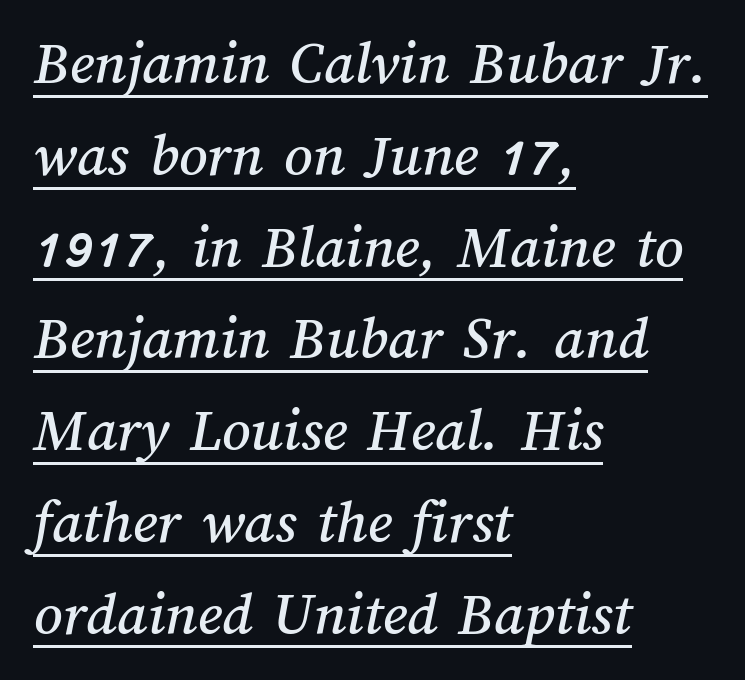
Q: Is the text underlined? A: Yes.
Q: How is the paragraph aligned? A: Left-aligned.
Q: Is the spacing between letters normal or unusually wide? A: Normal.
Q: Is the spacing between lines tight, normal or loose? A: Normal.
Q: Width (condensed, normal, or wide)? A: Normal.
Q: Stroke contrast? A: Medium.
Q: x-height? A: Medium.
Q: Monospaced? A: No.
